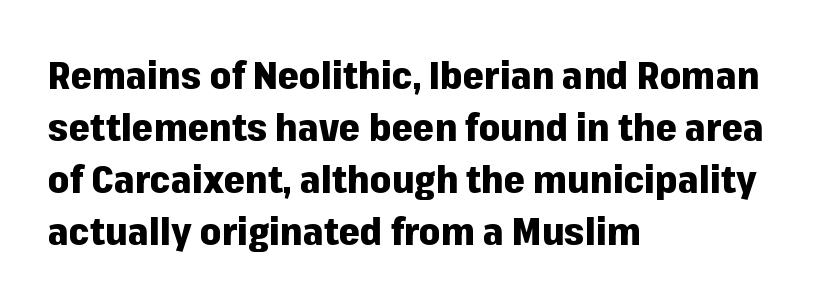
In terms of leading, this rendering sits right in the middle. The glyphs are unaccompanied by any horizontal stroke below them. The glyphs in this specimen are sans serif. Character widths vary here, with narrow letters taking less room than wide ones.
